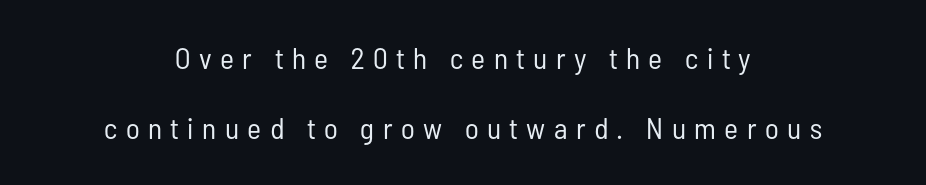
The image shows 30 px regular-weight, condensed sans-serif type, upright; set centered, loose line spacing (2.34x), unusually wide letter spacing (+0.28 em), not underlined; low stroke contrast and a medium x-height.
